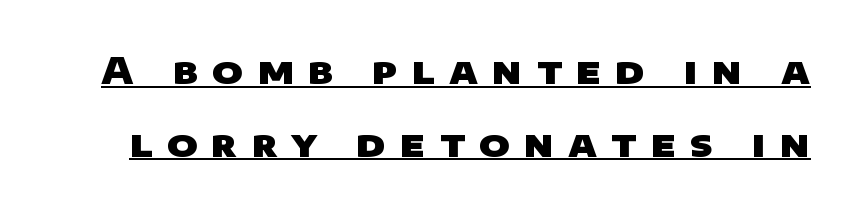
Q: Is the text bold? A: Yes.
Q: Is the typeface a serif or a sans-serif typeface? A: Sans-serif.
Q: Is the text underlined? A: Yes.
Q: Is the spacing between letters normal or unusually wide? A: Unusually wide.
Q: Is the spacing between lines tight, normal or loose? A: Loose.
Q: Width (condensed, normal, or wide)? A: Wide.
Q: Stroke contrast? A: Low.
Q: x-height? A: Large.
Q: Monospaced? A: No.
